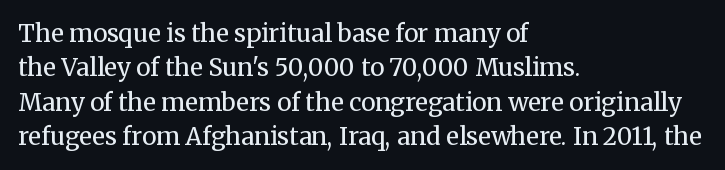
Vertical stems look standard width or narrower in stroke. Default kerning and tracking; the words read as compact shapes. These lines are set flush left with a ragged right edge. The baseline area is clear.
